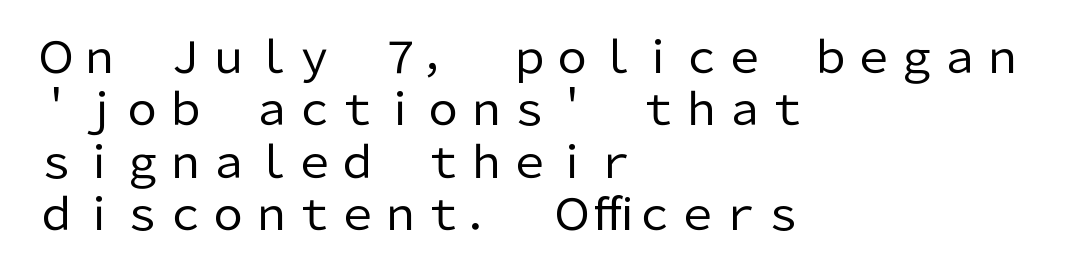
Q: Is the text bold? A: No.
Q: Is the text italic (slanted)? A: No, it is upright.
Q: Is the typeface a serif or a sans-serif typeface? A: Sans-serif.
Q: Is the text underlined? A: No.
Q: How is the paragraph aligned? A: Left-aligned.
Q: Is the spacing between letters normal or unusually wide? A: Normal.
Q: Width (condensed, normal, or wide)? A: Normal.
Q: Stroke contrast? A: Low.
Q: x-height? A: Medium.
Q: Monospaced? A: No.
